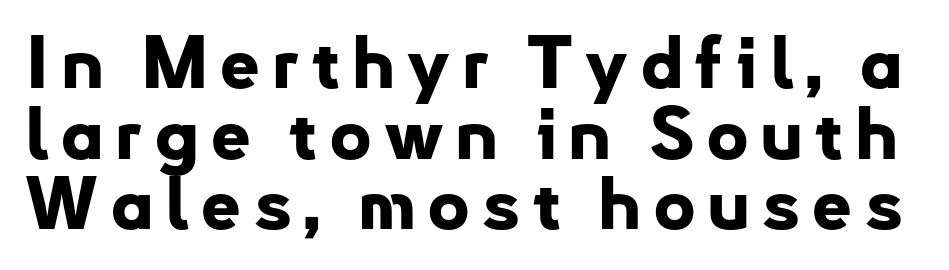
Q: Is the text bold? A: Yes.
Q: Is the text italic (slanted)? A: No, it is upright.
Q: Is the typeface a serif or a sans-serif typeface? A: Sans-serif.
Q: Is the text underlined? A: No.
Q: Is the spacing between lines tight, normal or loose? A: Tight.
Q: Width (condensed, normal, or wide)? A: Normal.
Q: Stroke contrast? A: Low.
Q: x-height? A: Small.
Q: Monospaced? A: No.
